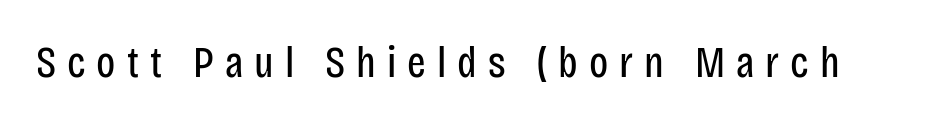
{"serif": "no", "italic": "no", "bold": "no", "weight": "regular", "width": "condensed", "stroke_contrast": "low", "x_height": "large", "monospaced": "no", "underline": "no", "letter_spacing": "wide", "letter_spacing_em": 0.25, "glyph_px": 44}
